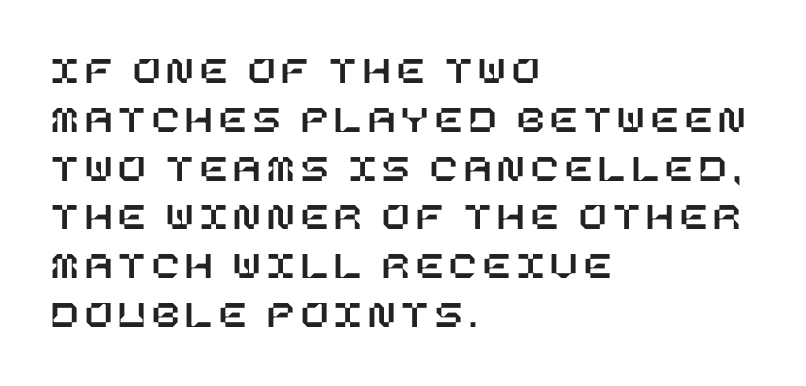
Q: Is the text italic (slanted)? A: No, it is upright.
Q: Is the text underlined? A: No.
Q: How is the paragraph aligned? A: Left-aligned.
Q: Width (condensed, normal, or wide)? A: Normal.
Q: Stroke contrast? A: Low.
Q: x-height? A: Large.
